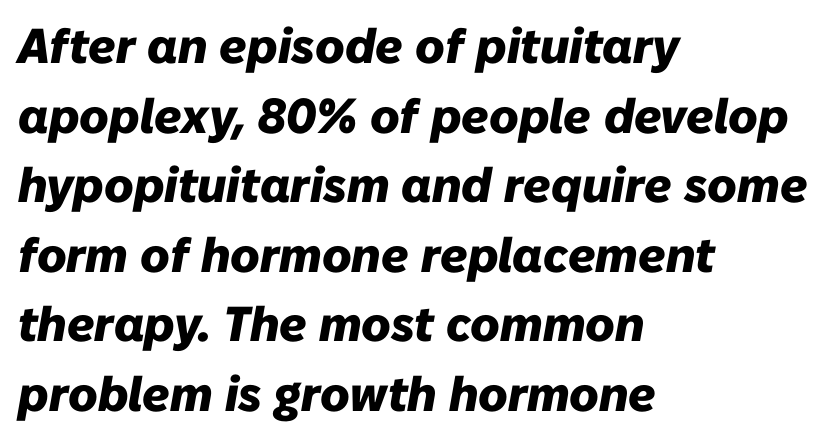
{"italic": "yes", "lean": "right", "slant_degrees": 10, "bold": "yes", "weight": "heavy", "width": "normal", "stroke_contrast": "low", "x_height": "medium", "monospaced": "no", "underline": "no", "align": "left", "line_spacing": "normal", "line_spacing_ratio": 1.42, "letter_spacing": "normal", "letter_spacing_em": 0.0, "glyph_px": 49}
